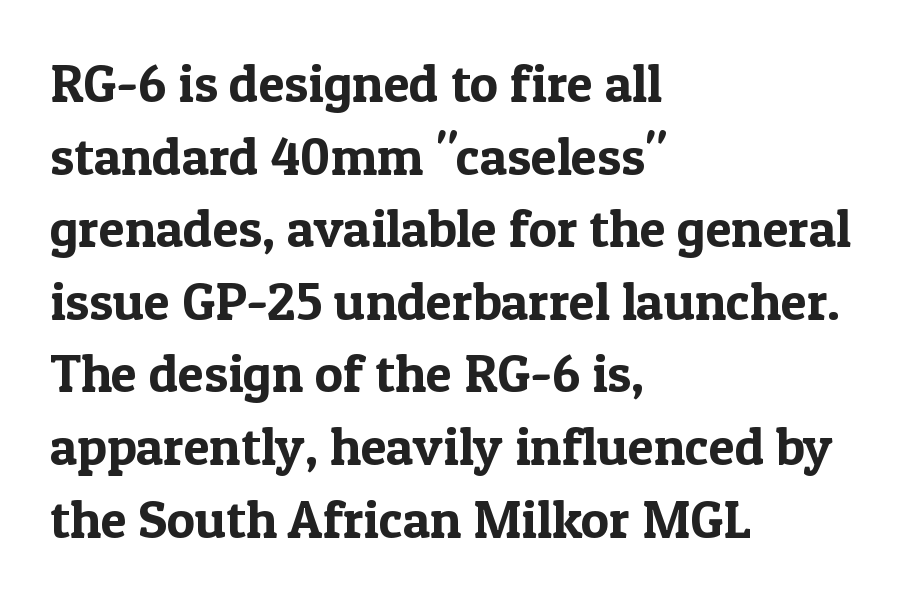
Q: Is the text italic (slanted)? A: No, it is upright.
Q: Is the typeface a serif or a sans-serif typeface? A: Serif.
Q: Is the text underlined? A: No.
Q: How is the paragraph aligned? A: Left-aligned.
Q: Is the spacing between letters normal or unusually wide? A: Normal.
Q: Is the spacing between lines tight, normal or loose? A: Normal.
Q: Width (condensed, normal, or wide)? A: Normal.
Q: x-height? A: Medium.
Q: Monospaced? A: No.
